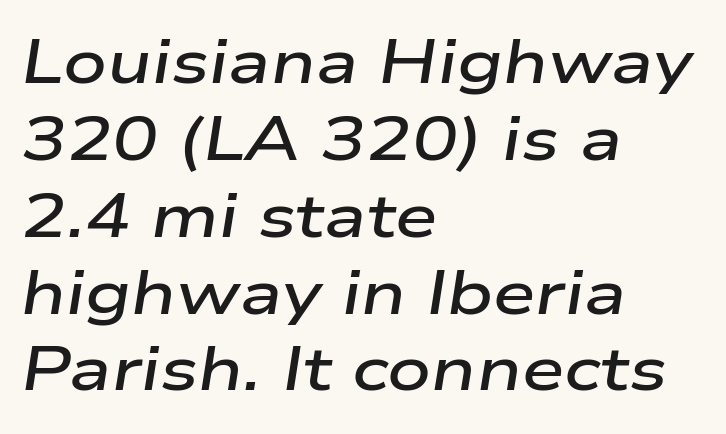
{"italic": "yes", "lean": "right", "slant_degrees": 9, "bold": "semi", "weight": "semibold", "width": "wide", "stroke_contrast": "low", "x_height": "medium", "monospaced": "no", "underline": "no", "align": "left", "line_spacing": "normal", "line_spacing_ratio": 1.26, "letter_spacing": "normal", "letter_spacing_em": 0.0, "glyph_px": 61}
